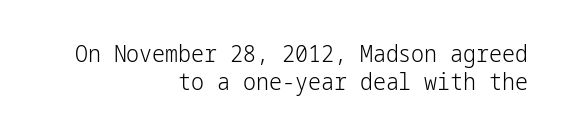
The image shows 23 px text type, upright; set right-aligned, line spacing 1.2x, normal letter spacing, not underlined.
